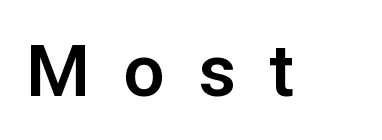
Q: Is the text bold? A: Yes.
Q: Is the text italic (slanted)? A: No, it is upright.
Q: Is the typeface a serif or a sans-serif typeface? A: Sans-serif.
Q: Is the text underlined? A: No.
Q: Is the spacing between letters normal or unusually wide? A: Unusually wide.
Q: Width (condensed, normal, or wide)? A: Normal.
Q: Stroke contrast? A: Low.
Q: x-height? A: Medium.
Q: Monospaced? A: No.
